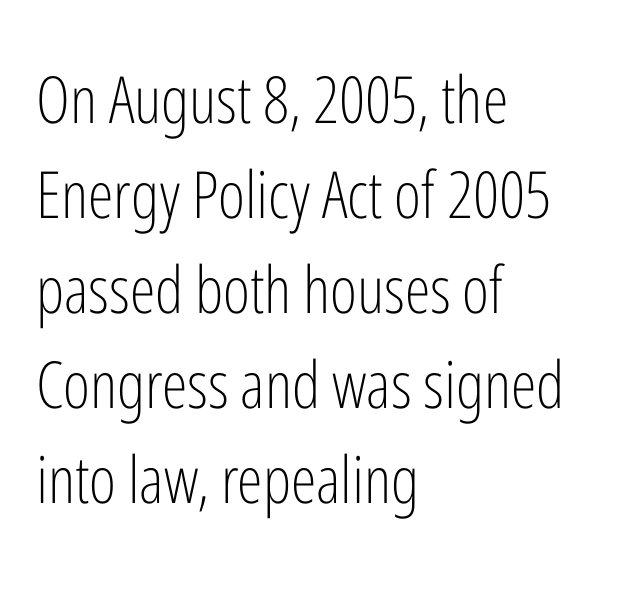
The image shows 65 px light, condensed sans-serif type, upright; set left-aligned, normal line spacing (1.46x), normal letter spacing, not underlined; low stroke contrast and a medium x-height.
